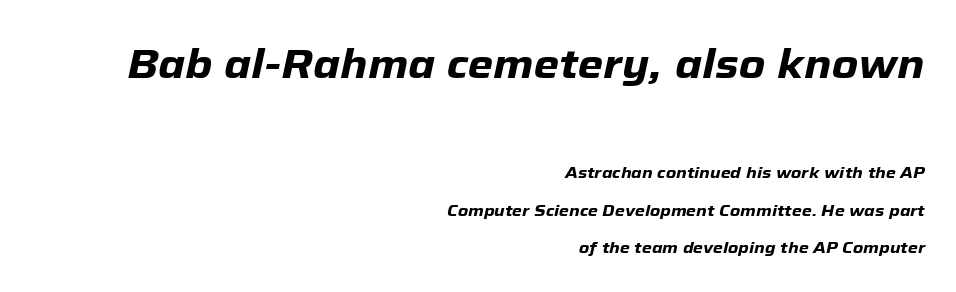
This is heavy type, rendered in bold. The face used here appears at its bigger size in the upper chunk. Clear beneath every line of the passage. Do the characters align in a grid? No, the font is proportional. The rendering uses a large line-height, opening up the rows. Caption: multi-line text, flush right, ragged left.
